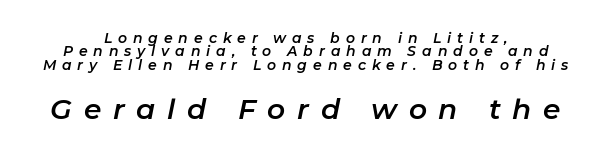
{"italic": "yes", "lean": "right", "slant_degrees": 11, "width": "normal", "stroke_contrast": "low", "x_height": "medium", "monospaced": "no", "underline": "no", "align": "center", "line_spacing": "tight", "line_spacing_ratio": 0.95, "letter_spacing": "wide", "letter_spacing_em": 0.42, "larger_block": "second", "size_ratio": 2.0, "glyph_px": 28}
